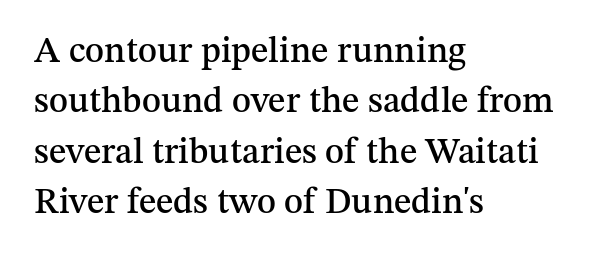
{"serif": "yes", "italic": "no", "width": "normal", "stroke_contrast": "medium", "x_height": "medium", "monospaced": "no", "underline": "no", "align": "left", "line_spacing": "normal", "line_spacing_ratio": 1.4, "letter_spacing": "normal", "letter_spacing_em": 0.0, "glyph_px": 36}
